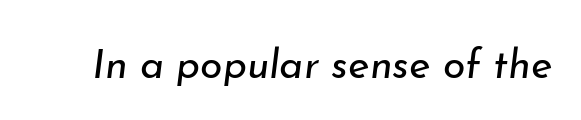
{"italic": "yes", "lean": "right", "slant_degrees": 7, "bold": "no", "weight": "regular", "width": "normal", "stroke_contrast": "low", "x_height": "small", "monospaced": "no", "underline": "no", "letter_spacing": "normal", "letter_spacing_em": 0.0, "glyph_px": 41}
